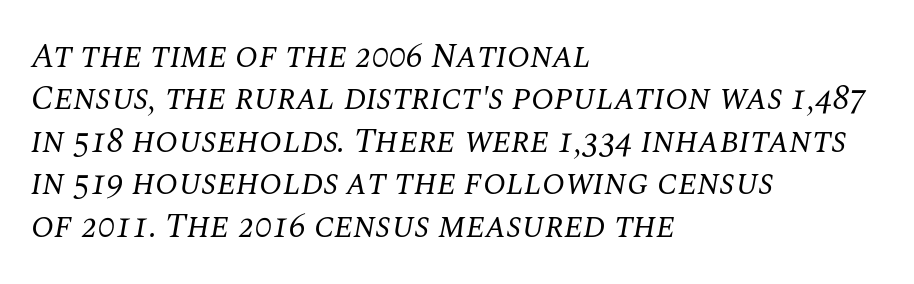
Q: Is the text bold? A: No.
Q: Is the text italic (slanted)? A: Yes, it leans right by about 10 degrees.
Q: Is the typeface a serif or a sans-serif typeface? A: Serif.
Q: Is the text underlined? A: No.
Q: How is the paragraph aligned? A: Left-aligned.
Q: Is the spacing between letters normal or unusually wide? A: Normal.
Q: Is the spacing between lines tight, normal or loose? A: Normal.
Q: Width (condensed, normal, or wide)? A: Normal.
Q: Stroke contrast? A: Medium.
Q: x-height? A: Large.
Q: Monospaced? A: No.
